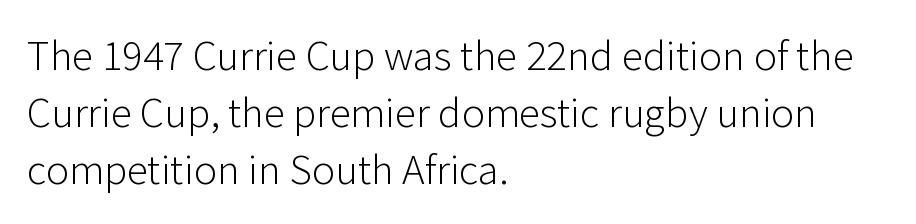
The image shows 43 px light sans-serif type, upright; set left-aligned, normal line spacing (1.33x), normal letter spacing, not underlined; low stroke contrast and a medium x-height.
